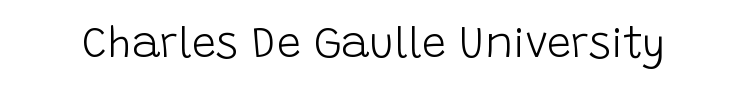
The image shows 43 px light sans-serif type, upright; set normal letter spacing, not underlined; low stroke contrast and a large x-height.
